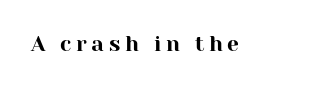
{"italic": "no", "underline": "no", "letter_spacing": "wide", "letter_spacing_em": 0.22, "glyph_px": 21}
